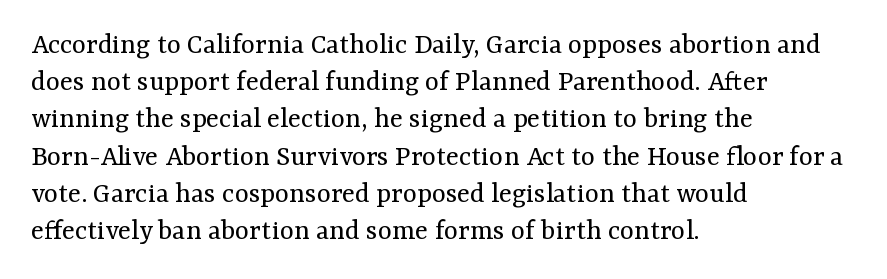
The image shows 30 px regular-weight serif type, upright; set left-aligned, line spacing 1.24x, normal letter spacing, not underlined; medium stroke contrast and a medium x-height.
